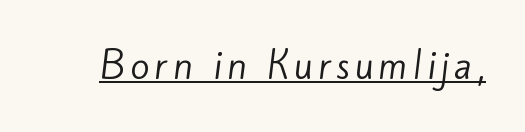
{"serif": "no", "bold": "no", "weight": "regular", "width": "normal", "stroke_contrast": "low", "x_height": "small", "monospaced": "no", "underline": "yes", "glyph_px": 35}
